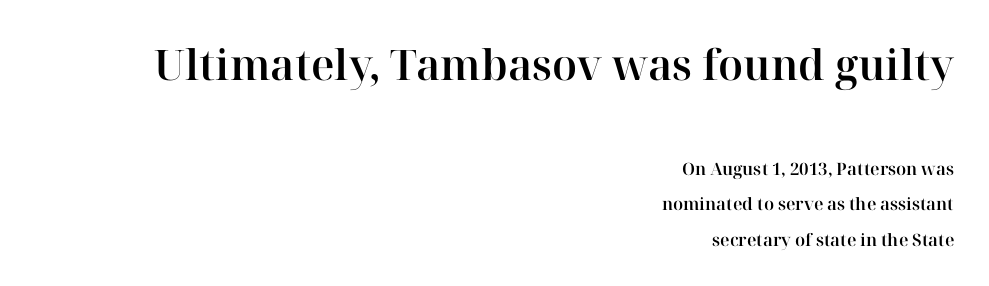
Q: Is the text italic (slanted)? A: No, it is upright.
Q: Is the typeface a serif or a sans-serif typeface? A: Serif.
Q: Is the text underlined? A: No.
Q: How is the paragraph aligned? A: Right-aligned.
Q: Is the spacing between letters normal or unusually wide? A: Normal.
Q: Is the spacing between lines tight, normal or loose? A: Loose.
Q: Which block of text is set in a larger size, the first (top) or the second (bottom)? A: The first (top) one.
Q: Width (condensed, normal, or wide)? A: Normal.
Q: Stroke contrast? A: High.
Q: x-height? A: Medium.
Q: Monospaced? A: No.
